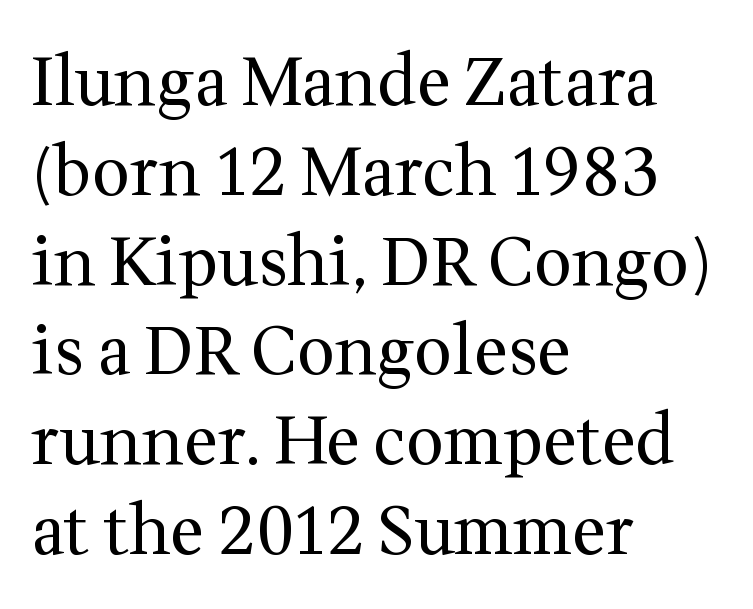
How are the letters spaced? Ordinarily, with no added tracking. The strokes carry an ordinary text weight at most. Each line starts at the same left margin while the right side varies. Words float on clear page, feet unadorned.
